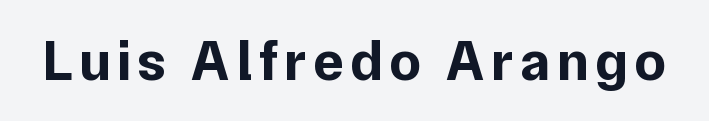
The image shows 57 px bold sans-serif type, upright; set not underlined; low stroke contrast and a medium x-height.
